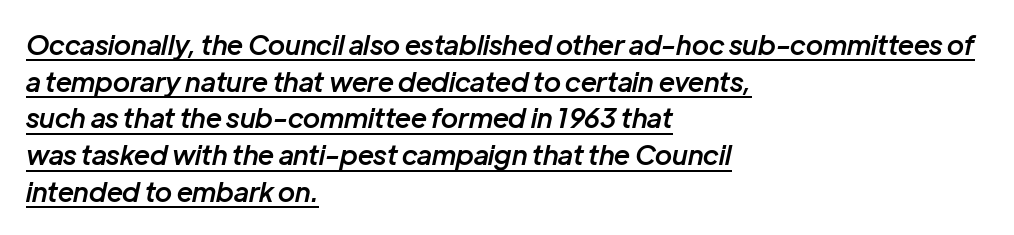
The image shows 27 px text type, italic (leaning right); set left-aligned, normal line spacing (1.36x), normal letter spacing, underlined.
